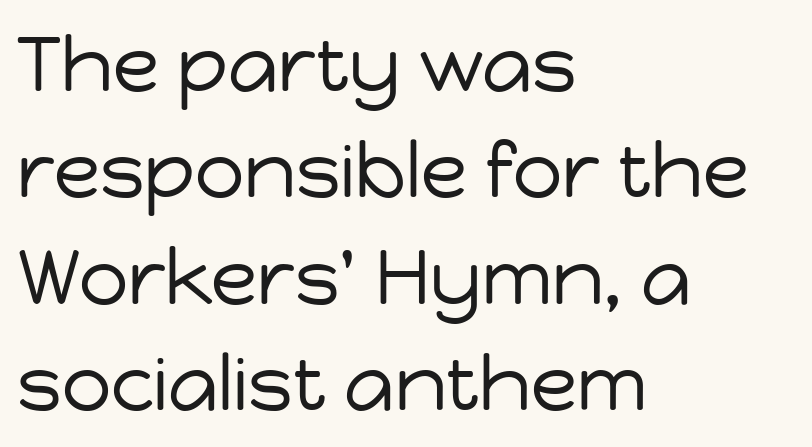
Layout note: lines flush left. Each stroke keeps to a modest, everyday thickness or less. A typesetter would mark this as roman, not italic. The space beneath each line is pristine and unruled.
